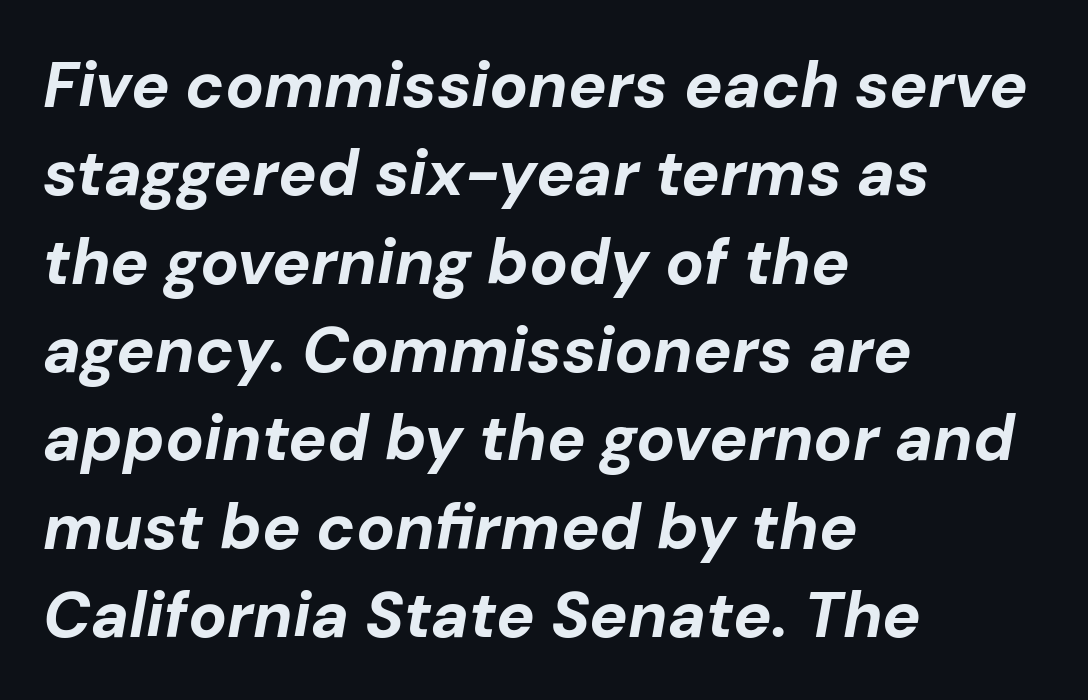
Bare-footed words on every line. Is this a fixed-width face? No — the glyphs have proportional, varying widths. Baseline-to-baseline distance is the conventional proportion of letter height. You can tell it's italic because the verticals aren't actually vertical. The paragraph shown leans on its left margin.
